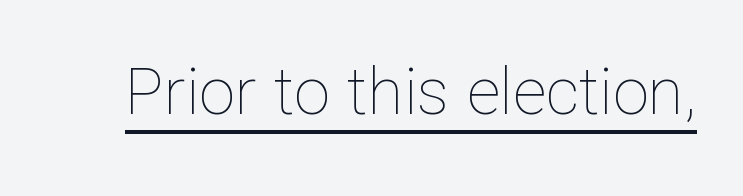
Look at the tracking — it's just the regular setting, nothing added. A continuous stroke trails under the words, as in a hyperlink. Italic: no, the glyphs are upright roman. Looks like regular typesetting: each glyph gets only the width it needs.
